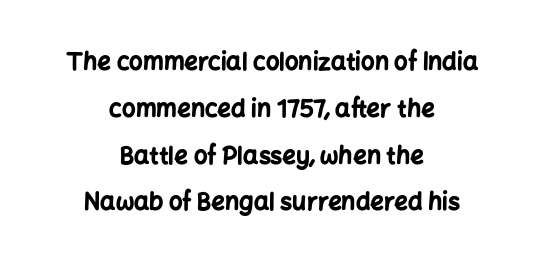
{"italic": "no", "bold": "yes", "underline": "no", "align": "center", "line_spacing": "loose", "line_spacing_ratio": 1.95, "letter_spacing": "normal", "letter_spacing_em": 0.0, "glyph_px": 24}
